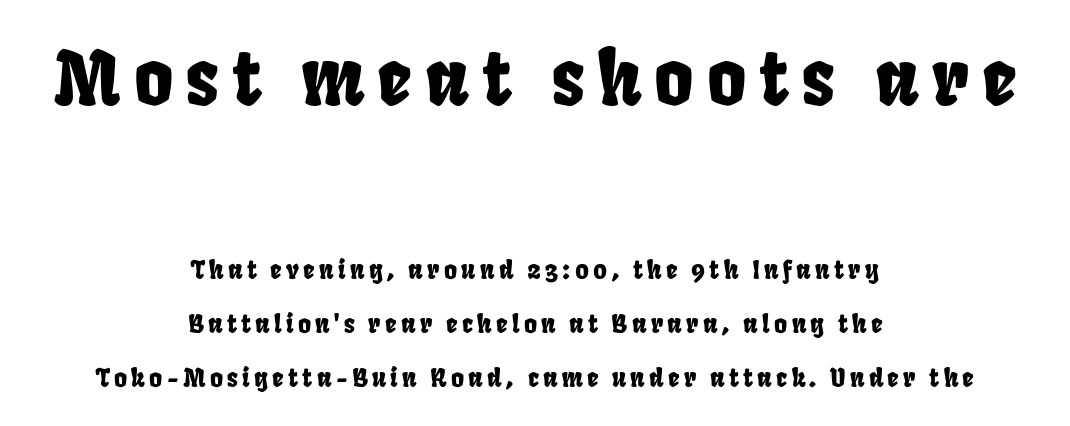
The string is rendered with underlining switched off. The lines in this sample share a center point and differ in where they start and stop. Summary of vertical rhythm: relaxed, with wide interline spacing. The passage shown is typeset with a sans-serif family. The passage shown is typed in a proportional face where columns would drift. Reading top to bottom, the characters get smaller at the block break.
